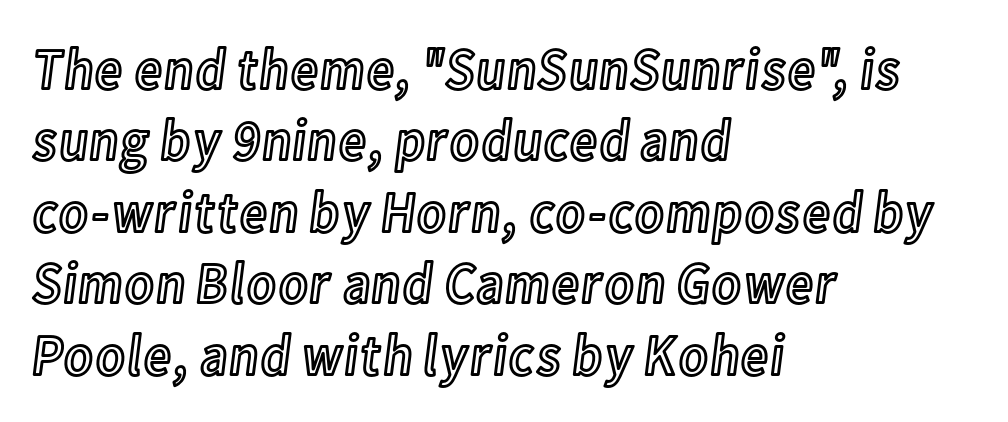
Q: Is the text italic (slanted)? A: Yes.
Q: Is the text underlined? A: No.
Q: How is the paragraph aligned? A: Left-aligned.
Q: Is the spacing between letters normal or unusually wide? A: Normal.
Q: Width (condensed, normal, or wide)? A: Condensed.
Q: x-height? A: Medium.
Q: Monospaced? A: No.
